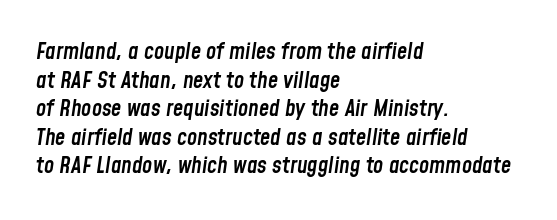
The image shows 23 px text type, italic (leaning right); set left-aligned, line spacing 1.24x, normal letter spacing, not underlined.
